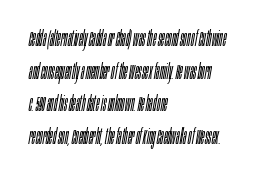
The image shows 21 px text type, italic (leaning right); set left-aligned, normal line spacing (1.55x), normal letter spacing, not underlined.
